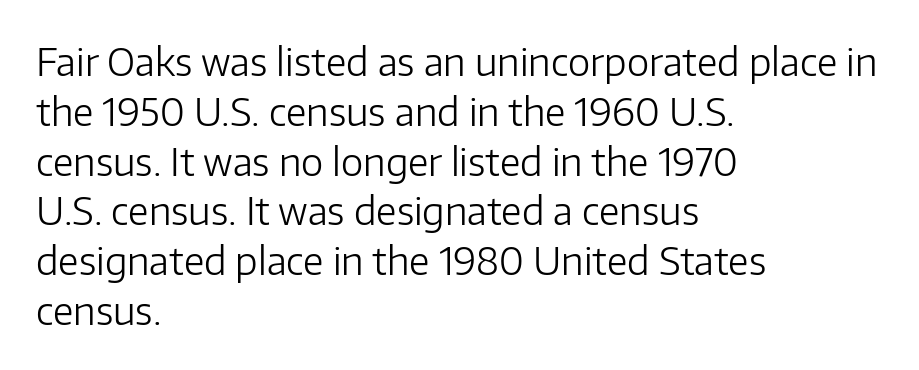
{"serif": "no", "italic": "no", "bold": "no", "weight": "light", "width": "normal", "stroke_contrast": "low", "x_height": "medium", "monospaced": "no", "underline": "no", "align": "left", "line_spacing": "normal", "line_spacing_ratio": 1.31, "letter_spacing": "normal", "letter_spacing_em": 0.0, "glyph_px": 38}
